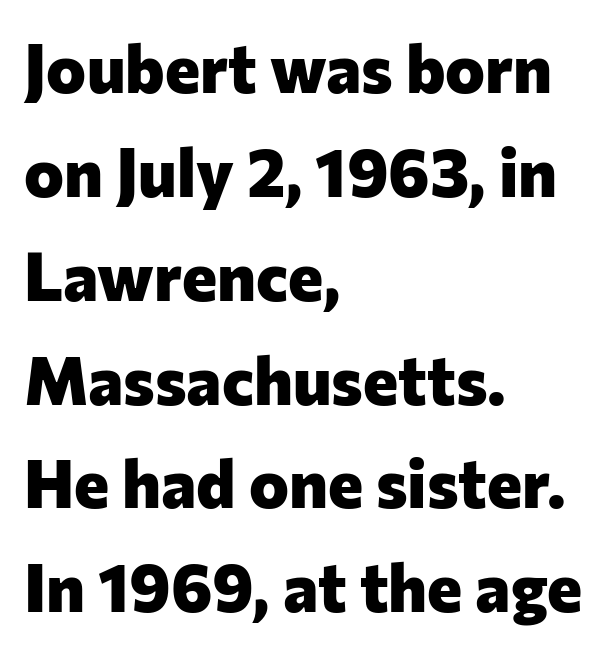
Character widths vary here, with narrow letters taking less room than wide ones. The letters are bold, with thick, heavy strokes. This rendering uses left alignment, leaving the right contour irregular. The foot of each line stays bare and open. The type sits square on the baseline with zero lean. How would I describe the line gaps? Plain and ordinary.
